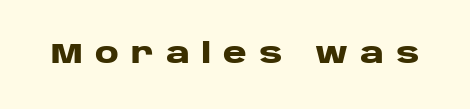
{"serif": "no", "italic": "no", "bold": "yes", "weight": "heavy", "width": "wide", "stroke_contrast": "low", "x_height": "large", "monospaced": "no", "underline": "no", "letter_spacing": "wide", "letter_spacing_em": 0.41, "glyph_px": 29}
